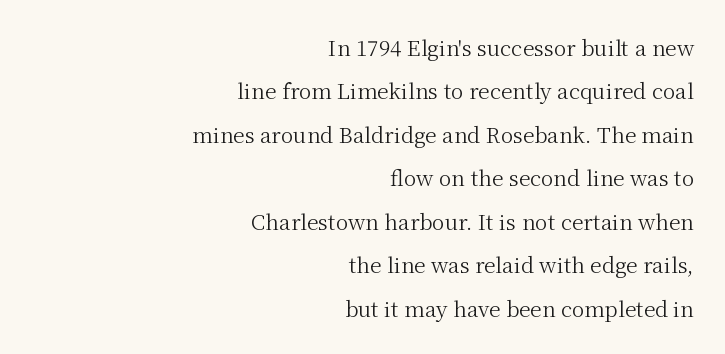
This sample uses an upright cut, with every glyph sitting square on the baseline. You could call the tracking neutral — neither tight nor loose. Line ends are locked; line starts wander. These lines stand farther apart than default settings would place them. Nobody drew a line under any word here. These glyphs show unthickened strokes, regular width or finer.
